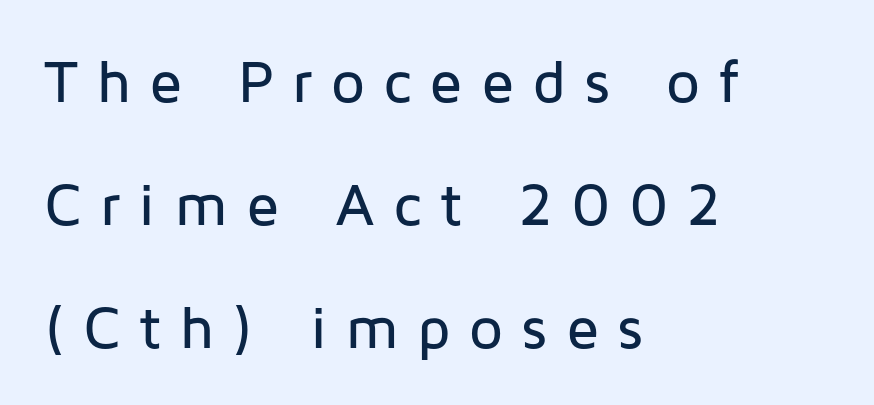
{"serif": "no", "italic": "no", "width": "normal", "stroke_contrast": "low", "x_height": "medium", "monospaced": "no", "underline": "no", "align": "left", "line_spacing": "loose", "line_spacing_ratio": 2.05, "letter_spacing": "wide", "letter_spacing_em": 0.3, "glyph_px": 60}
